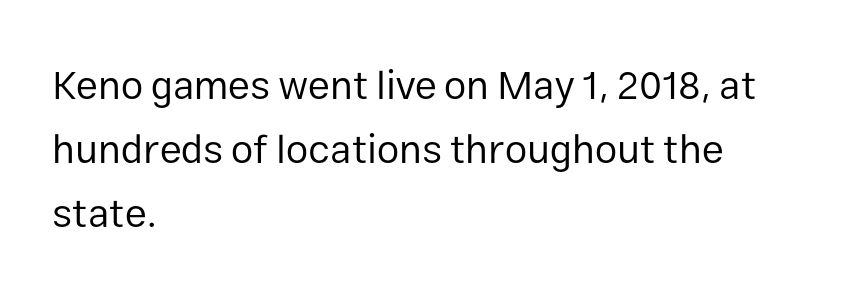
Proportional: the letters do not fall into vertical columns. Quick note: not italic, upright. Counters stay open thanks to moderate or lighter strokes. The rag falls on the right side of this text block. The horizontal fit of the characters is conventional and even. The space directly below the letters is spotless.
